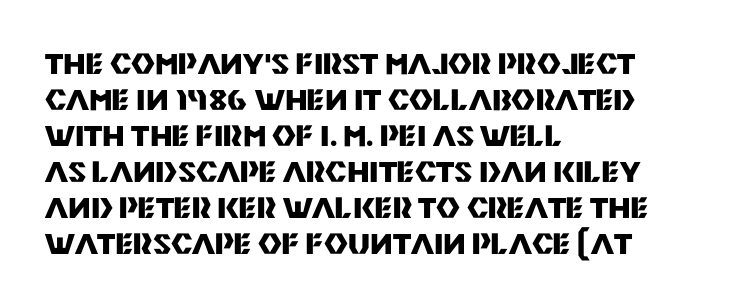
Q: Is the text bold? A: Yes.
Q: Is the text italic (slanted)? A: No, it is upright.
Q: Is the typeface a serif or a sans-serif typeface? A: Sans-serif.
Q: Is the text underlined? A: No.
Q: How is the paragraph aligned? A: Left-aligned.
Q: Is the spacing between letters normal or unusually wide? A: Normal.
Q: Width (condensed, normal, or wide)? A: Normal.
Q: Stroke contrast? A: Medium.
Q: x-height? A: Large.
Q: Monospaced? A: No.
